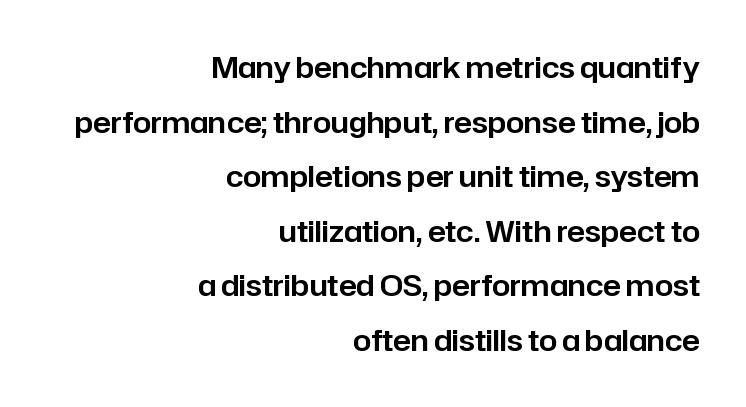
The image shows 29 px sans-serif type, upright; set right-aligned, line spacing 1.88x, normal letter spacing, not underlined; low stroke contrast and a medium x-height.
